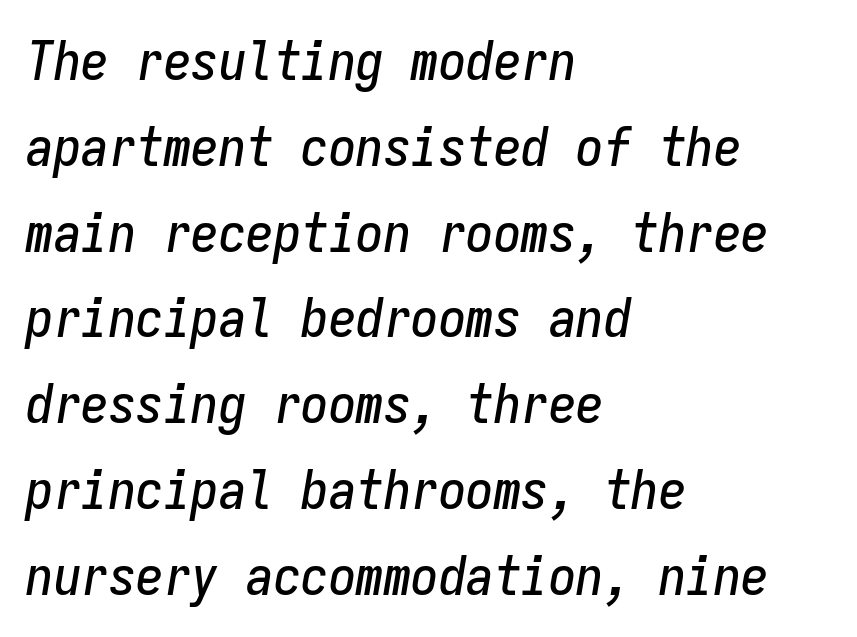
Caption: multi-line text, flush left, ragged right. This rendering leaves character spacing at its baseline value. The passage shown stacks its lines at a standard gap. The baseline area is clear.
